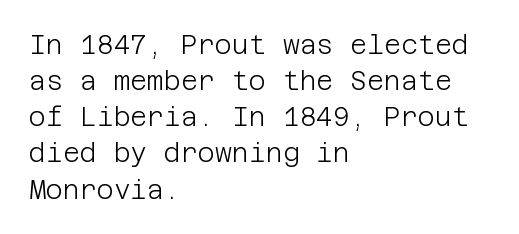
{"italic": "no", "bold": "no", "underline": "no", "align": "left", "line_spacing": "normal", "line_spacing_ratio": 1.39, "letter_spacing": "normal", "letter_spacing_em": 0.0, "glyph_px": 26}
